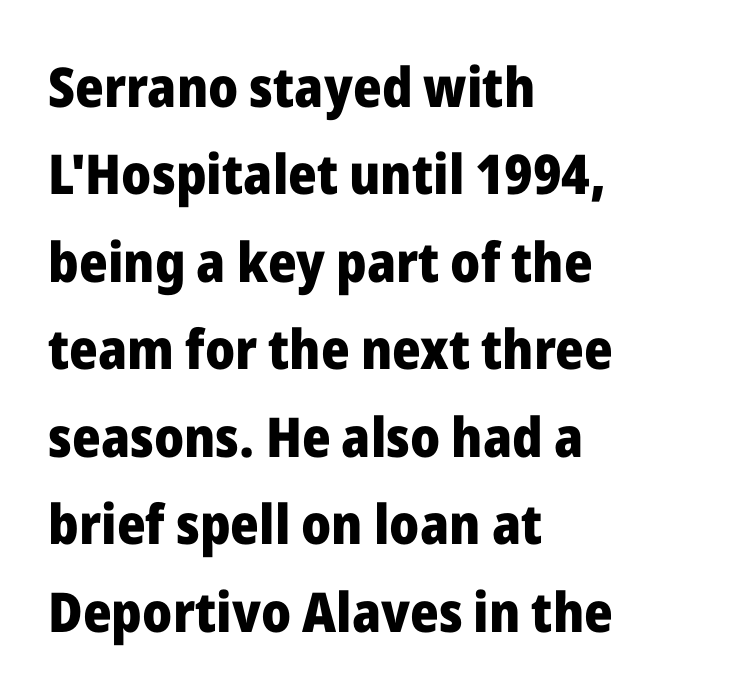
{"serif": "no", "italic": "no", "bold": "yes", "weight": "heavy", "width": "normal", "stroke_contrast": "low", "x_height": "medium", "monospaced": "no", "underline": "no", "align": "left", "line_spacing": "normal", "line_spacing_ratio": 1.59, "letter_spacing": "normal", "letter_spacing_em": 0.0, "glyph_px": 55}
